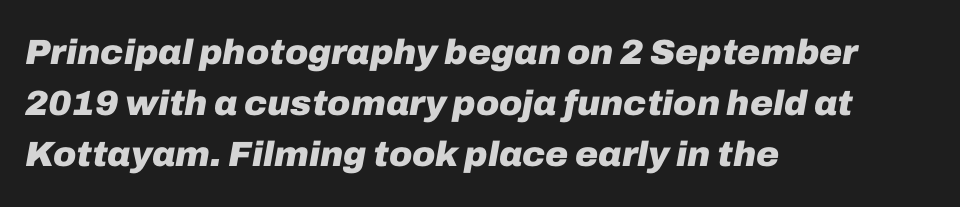
Q: Is the text bold? A: Yes.
Q: Is the text italic (slanted)? A: Yes, it leans right by about 10 degrees.
Q: Is the text underlined? A: No.
Q: How is the paragraph aligned? A: Left-aligned.
Q: Is the spacing between letters normal or unusually wide? A: Normal.
Q: Is the spacing between lines tight, normal or loose? A: Normal.
Q: Width (condensed, normal, or wide)? A: Normal.
Q: Stroke contrast? A: Low.
Q: x-height? A: Medium.
Q: Monospaced? A: No.
